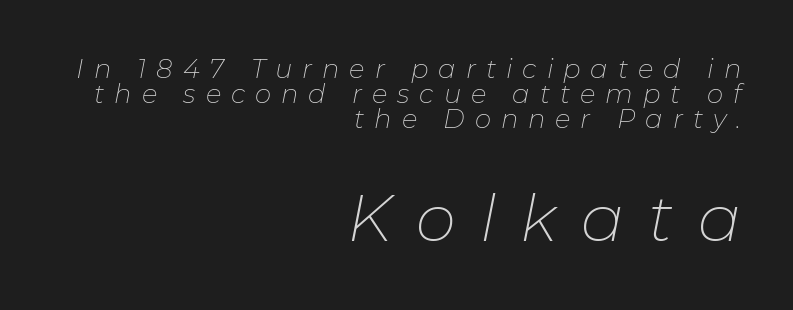
The image shows 64 px thin type, italic (leaning right); set right-aligned, tight line spacing (0.97x), unusually wide letter spacing (+0.38 em), not underlined; the second (bottom) block is 2.46x larger; low stroke contrast and a medium x-height.
